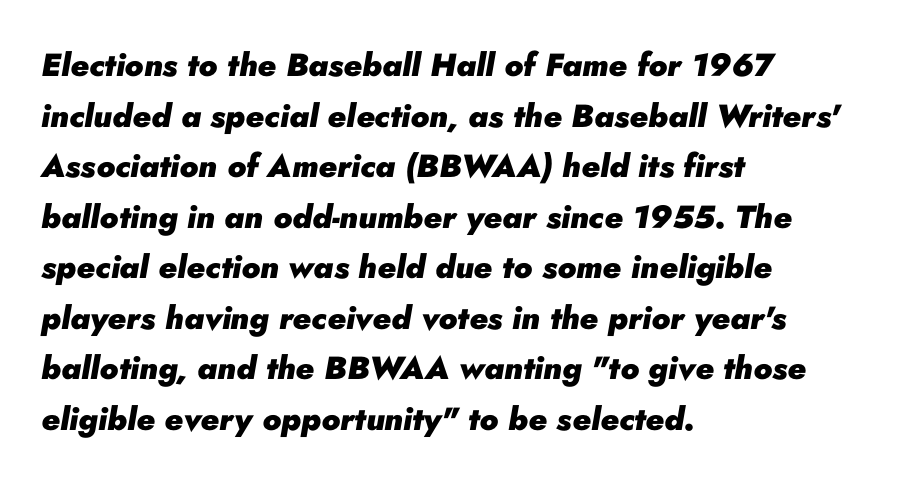
Q: Is the text bold? A: Yes.
Q: Is the text italic (slanted)? A: Yes, it leans right by about 10 degrees.
Q: Is the text underlined? A: No.
Q: How is the paragraph aligned? A: Left-aligned.
Q: Is the spacing between letters normal or unusually wide? A: Normal.
Q: Is the spacing between lines tight, normal or loose? A: Normal.
Q: Width (condensed, normal, or wide)? A: Normal.
Q: Stroke contrast? A: Low.
Q: x-height? A: Small.
Q: Monospaced? A: No.
